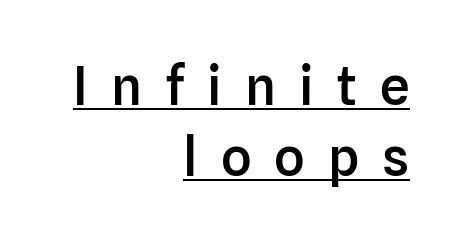
{"serif": "no", "italic": "no", "bold": "semi", "weight": "semibold", "width": "normal", "stroke_contrast": "low", "x_height": "medium", "monospaced": "no", "underline": "yes", "align": "right", "line_spacing": "normal", "line_spacing_ratio": 1.34, "letter_spacing": "wide", "letter_spacing_em": 0.43, "glyph_px": 53}
